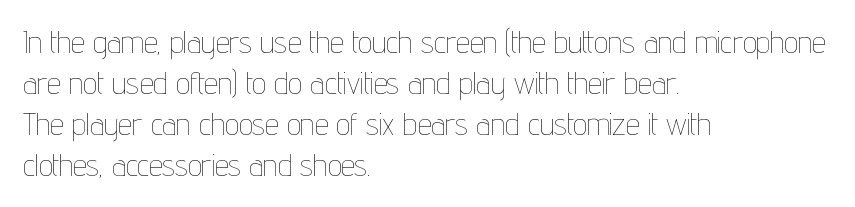
{"italic": "no", "bold": "no", "weight": "thin", "width": "condensed", "stroke_contrast": "low", "x_height": "medium", "monospaced": "no", "underline": "no", "align": "left", "line_spacing": "normal", "line_spacing_ratio": 1.32, "letter_spacing": "normal", "letter_spacing_em": 0.0, "glyph_px": 31}
